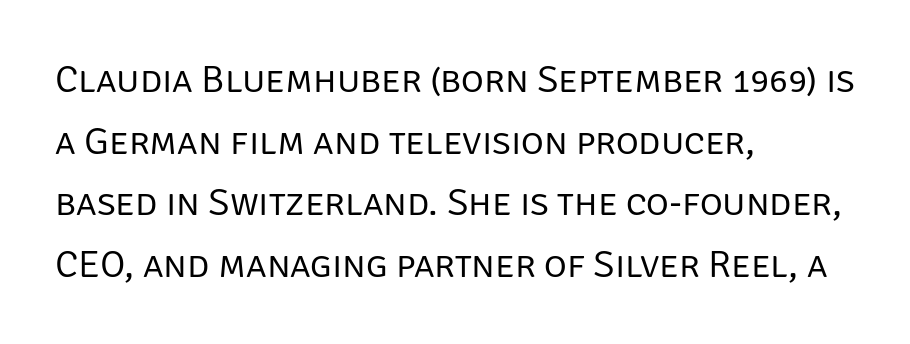
The image shows 39 px regular-weight sans-serif type, upright; set left-aligned, normal line spacing (1.58x), normal letter spacing, not underlined; low stroke contrast and a large x-height.
